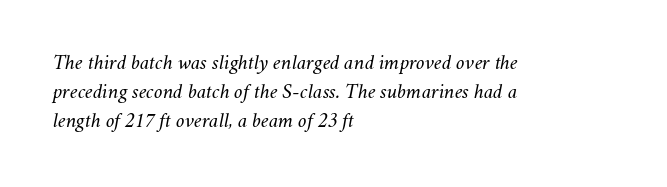
Q: Is the text bold? A: No.
Q: Is the text italic (slanted)? A: Yes, it leans right by about 11 degrees.
Q: Is the text underlined? A: No.
Q: How is the paragraph aligned? A: Left-aligned.
Q: Is the spacing between letters normal or unusually wide? A: Normal.
Q: Is the spacing between lines tight, normal or loose? A: Normal.
